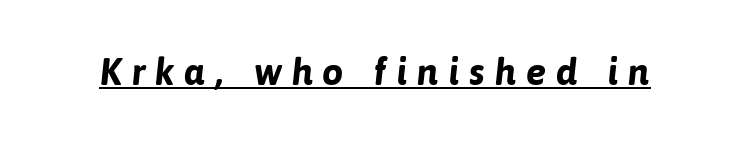
{"serif": "no", "bold": "yes", "weight": "bold", "width": "normal", "stroke_contrast": "low", "x_height": "medium", "monospaced": "no", "underline": "yes", "letter_spacing": "wide", "letter_spacing_em": 0.25, "glyph_px": 38}
